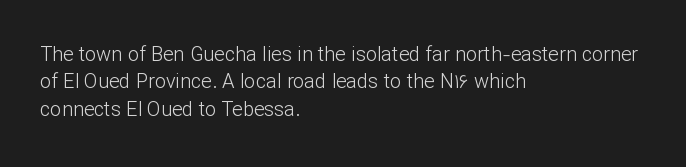
Caption: standard tracking, unaltered. Alignment: flush left. Line spacing here is normal. Weight: not bold — regular or lighter.
